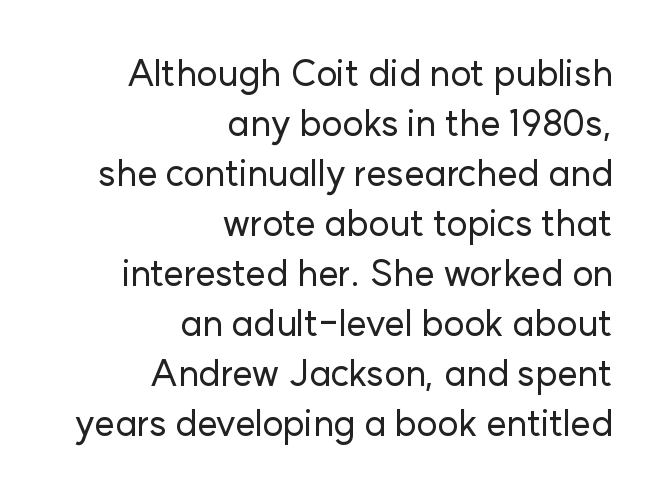
The image shows 36 px sans-serif type, upright; set right-aligned, normal line spacing (1.39x), normal letter spacing, not underlined; low stroke contrast and a medium x-height.
